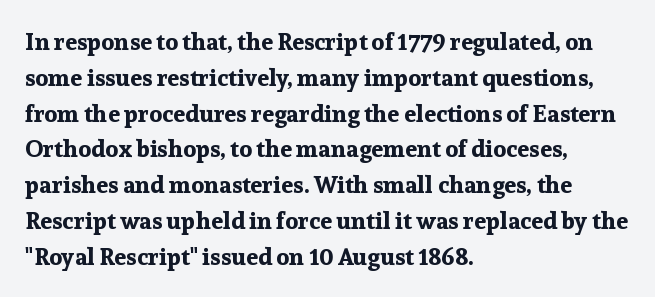
Q: Is the text bold? A: Yes.
Q: Is the text italic (slanted)? A: No, it is upright.
Q: Is the text underlined? A: No.
Q: How is the paragraph aligned? A: Left-aligned.
Q: Is the spacing between letters normal or unusually wide? A: Normal.
Q: Is the spacing between lines tight, normal or loose? A: Normal.
